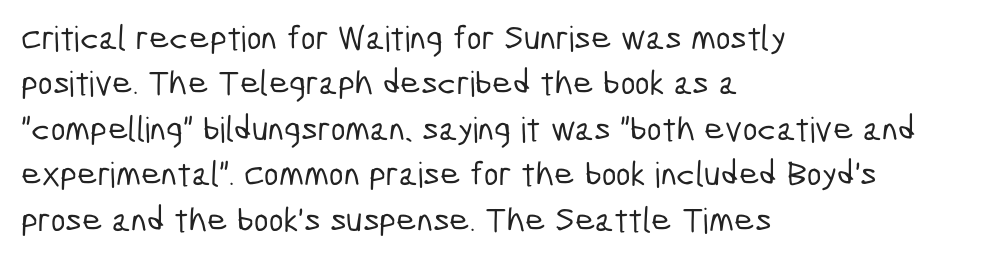
The image shows 35 px condensed sans-serif type; set left-aligned, normal line spacing (1.3x), normal letter spacing, not underlined; low stroke contrast and a medium x-height.
